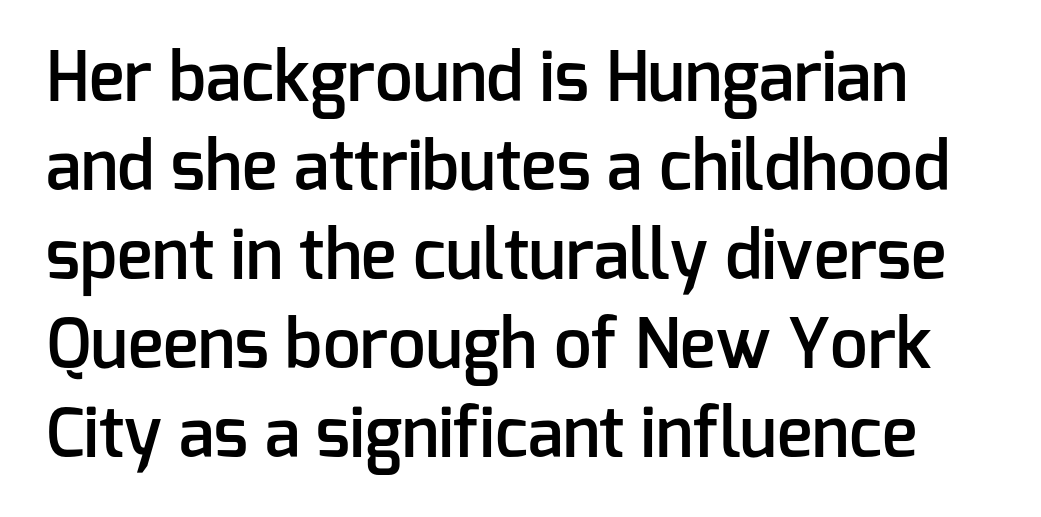
{"serif": "no", "italic": "no", "bold": "semi", "weight": "semibold", "width": "normal", "stroke_contrast": "low", "x_height": "medium", "monospaced": "no", "underline": "no", "line_spacing": "normal", "line_spacing_ratio": 1.33, "letter_spacing": "normal", "letter_spacing_em": 0.0, "glyph_px": 67}
